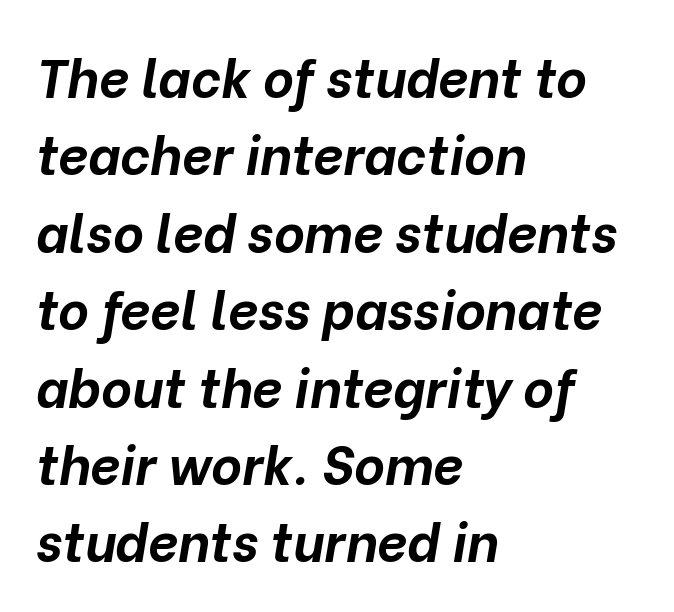
Q: Is the text bold? A: Yes.
Q: Is the text italic (slanted)? A: Yes, it leans right by about 10 degrees.
Q: Is the text underlined? A: No.
Q: How is the paragraph aligned? A: Left-aligned.
Q: Is the spacing between letters normal or unusually wide? A: Normal.
Q: Is the spacing between lines tight, normal or loose? A: Normal.
Q: Width (condensed, normal, or wide)? A: Normal.
Q: Stroke contrast? A: Low.
Q: x-height? A: Medium.
Q: Monospaced? A: No.
